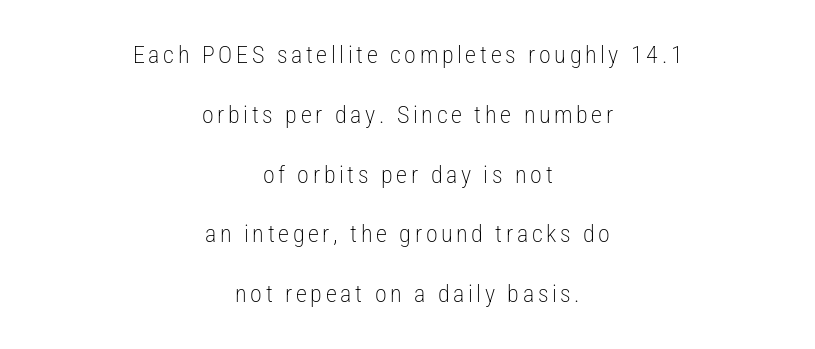
{"italic": "no", "bold": "no", "underline": "no", "align": "center", "line_spacing": "loose", "line_spacing_ratio": 2.49, "glyph_px": 24}
